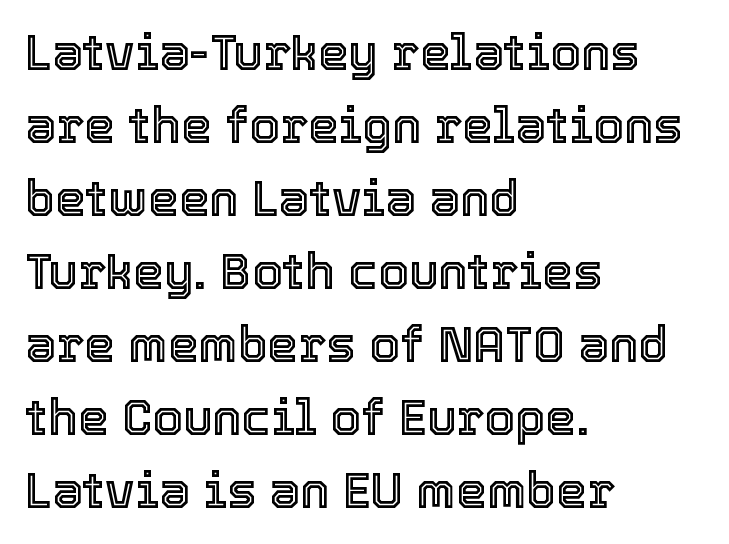
Q: Is the text italic (slanted)? A: No, it is upright.
Q: Is the text underlined? A: No.
Q: How is the paragraph aligned? A: Left-aligned.
Q: Is the spacing between letters normal or unusually wide? A: Normal.
Q: Is the spacing between lines tight, normal or loose? A: Normal.
Q: Width (condensed, normal, or wide)? A: Normal.
Q: x-height? A: Medium.
Q: Monospaced? A: No.
